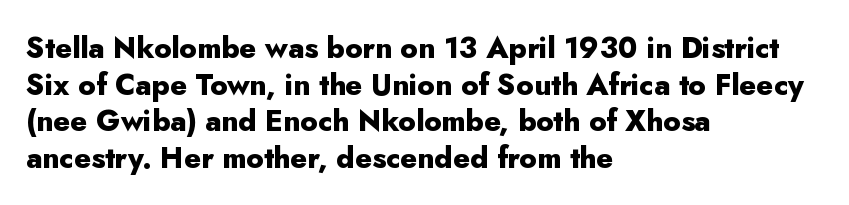
Q: Is the text bold? A: Yes.
Q: Is the text italic (slanted)? A: No, it is upright.
Q: Is the typeface a serif or a sans-serif typeface? A: Sans-serif.
Q: Is the text underlined? A: No.
Q: How is the paragraph aligned? A: Left-aligned.
Q: Is the spacing between letters normal or unusually wide? A: Normal.
Q: Is the spacing between lines tight, normal or loose? A: Normal.
Q: Width (condensed, normal, or wide)? A: Normal.
Q: Stroke contrast? A: Low.
Q: x-height? A: Small.
Q: Monospaced? A: No.
